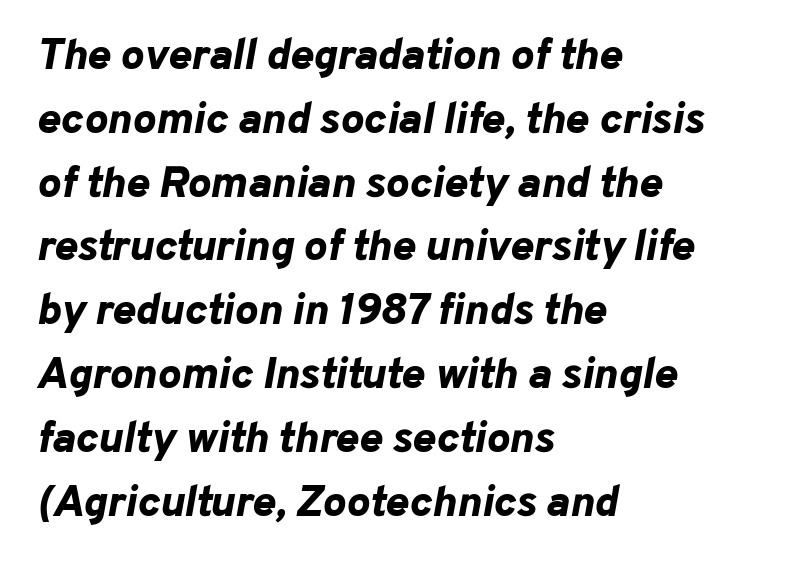
{"italic": "yes", "lean": "right", "slant_degrees": 10, "bold": "yes", "weight": "bold", "width": "normal", "stroke_contrast": "low", "x_height": "medium", "monospaced": "no", "underline": "no", "align": "left", "line_spacing": "normal", "line_spacing_ratio": 1.45, "letter_spacing": "normal", "letter_spacing_em": 0.0, "glyph_px": 44}
